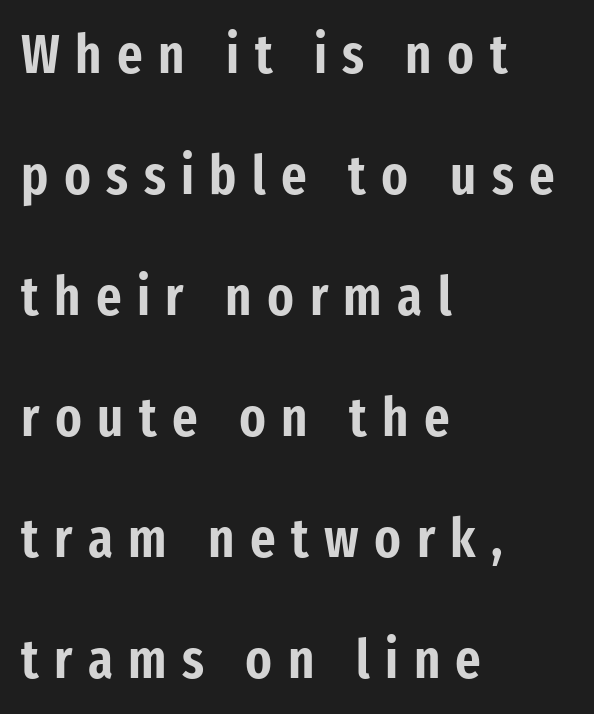
The image shows 55 px condensed sans-serif type, upright; set left-aligned, loose line spacing (2.2x), unusually wide letter spacing (+0.28 em), not underlined; low stroke contrast and a medium x-height.
